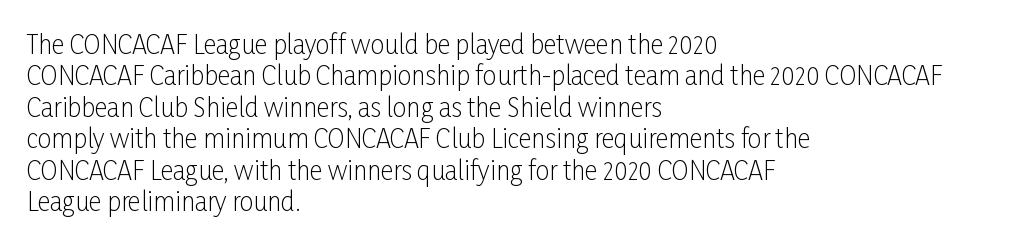
Q: Is the text bold? A: No.
Q: Is the text italic (slanted)? A: No, it is upright.
Q: Is the text underlined? A: No.
Q: How is the paragraph aligned? A: Left-aligned.
Q: Is the spacing between letters normal or unusually wide? A: Normal.
Q: Is the spacing between lines tight, normal or loose? A: Normal.
